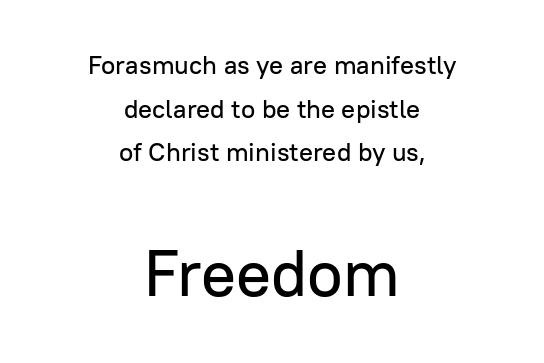
The image shows 65 px sans-serif type, upright; set centered, normal line spacing (1.68x), normal letter spacing, not underlined; the second (bottom) block is 2.5x larger; low stroke contrast and a medium x-height.
